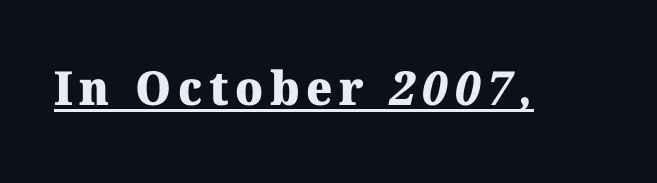
The words here are underlined. Regarding serifs, this sample has them. The typesetting leans heavy: a genuine bold. The passage shown is typed in a proportional face where columns would drift.
